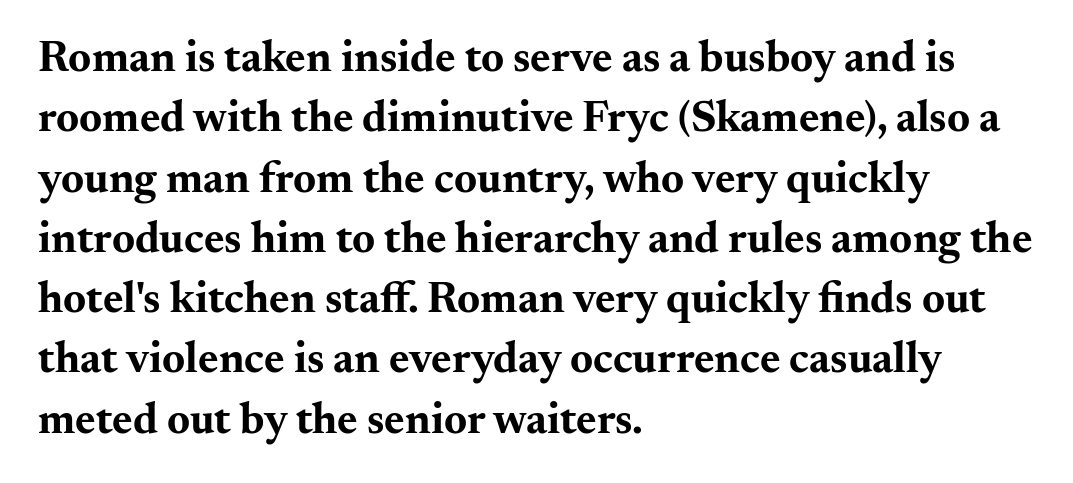
{"serif": "yes", "italic": "no", "bold": "yes", "weight": "bold", "width": "wide", "stroke_contrast": "medium", "x_height": "small", "monospaced": "no", "underline": "no", "align": "left", "line_spacing": "normal", "line_spacing_ratio": 1.37, "letter_spacing": "normal", "letter_spacing_em": 0.0, "glyph_px": 44}
